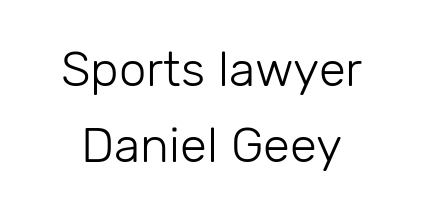
{"serif": "no", "italic": "no", "bold": "no", "weight": "light", "width": "normal", "stroke_contrast": "low", "x_height": "medium", "monospaced": "no", "underline": "no", "line_spacing": "normal", "line_spacing_ratio": 1.56, "letter_spacing": "normal", "letter_spacing_em": 0.0, "glyph_px": 49}
